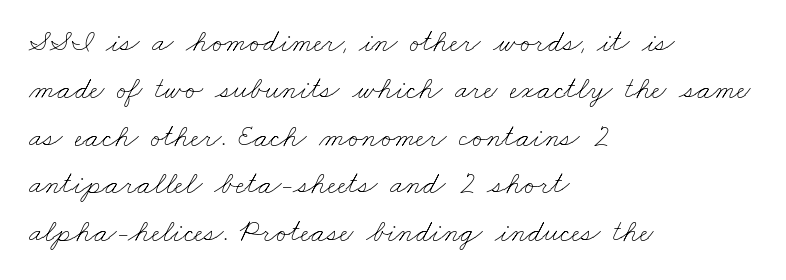
Q: Is the text bold? A: No.
Q: Is the text underlined? A: No.
Q: How is the paragraph aligned? A: Left-aligned.
Q: Is the spacing between letters normal or unusually wide? A: Normal.
Q: Is the spacing between lines tight, normal or loose? A: Normal.
Q: Width (condensed, normal, or wide)? A: Wide.
Q: Stroke contrast? A: Low.
Q: x-height? A: Small.
Q: Monospaced? A: No.
